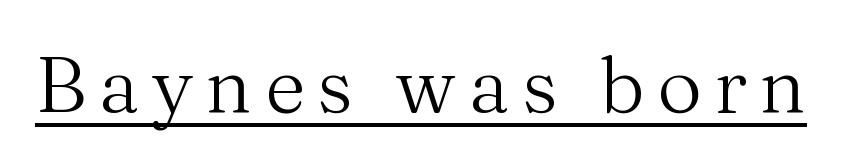
Q: Is the text bold? A: No.
Q: Is the text italic (slanted)? A: No, it is upright.
Q: Is the typeface a serif or a sans-serif typeface? A: Serif.
Q: Is the text underlined? A: Yes.
Q: Width (condensed, normal, or wide)? A: Normal.
Q: Stroke contrast? A: Medium.
Q: x-height? A: Medium.
Q: Monospaced? A: No.
